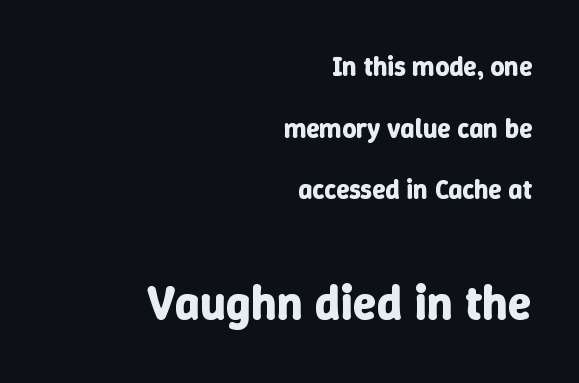
{"italic": "no", "bold": "yes", "weight": "bold", "width": "normal", "stroke_contrast": "low", "x_height": "medium", "monospaced": "no", "underline": "no", "align": "right", "line_spacing": "loose", "line_spacing_ratio": 2.28, "letter_spacing": "normal", "letter_spacing_em": 0.0, "larger_block": "second", "size_ratio": 1.78, "glyph_px": 48}
